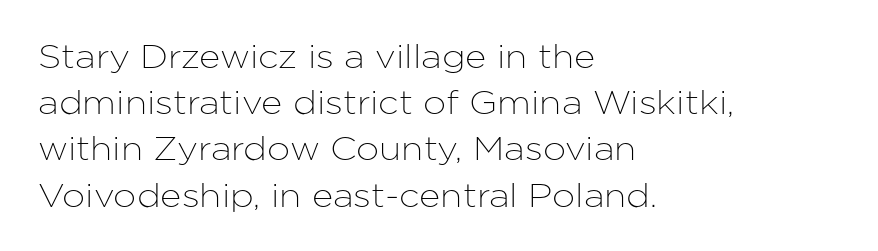
{"serif": "no", "italic": "no", "width": "normal", "stroke_contrast": "low", "x_height": "medium", "monospaced": "no", "underline": "no", "align": "left", "line_spacing": "normal", "line_spacing_ratio": 1.4, "letter_spacing": "normal", "letter_spacing_em": 0.0, "glyph_px": 33}
